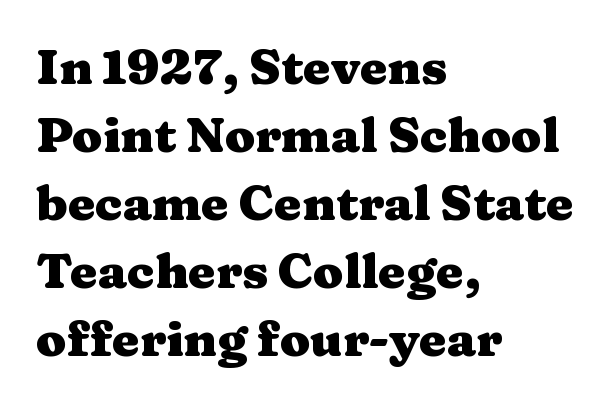
{"serif": "yes", "italic": "no", "bold": "yes", "weight": "heavy", "width": "wide", "stroke_contrast": "medium", "x_height": "medium", "monospaced": "no", "underline": "no", "align": "left", "line_spacing": "normal", "line_spacing_ratio": 1.39, "letter_spacing": "normal", "letter_spacing_em": 0.0, "glyph_px": 49}
